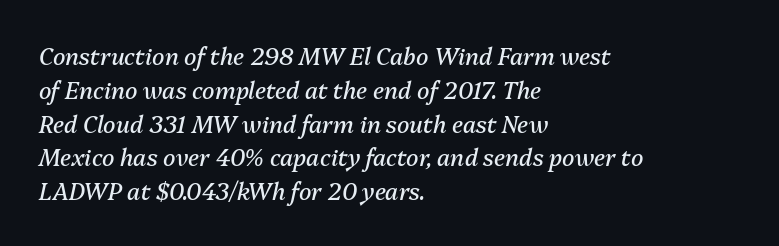
Caption: multi-line text, flush left, ragged right. Students, note that the glyphs here touch the page at normal intervals. Is the type heavy? It reads as light-to-regular instead. Summary of vertical rhythm: regular, with standard interline spacing.
